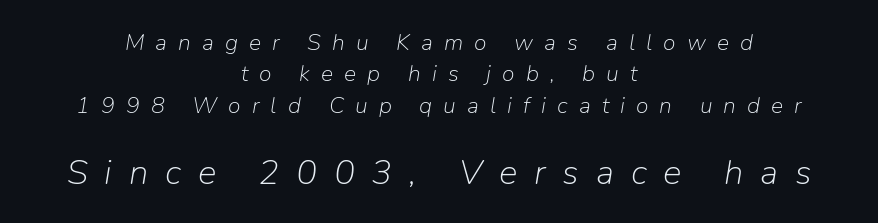
{"italic": "yes", "lean": "right", "slant_degrees": 9, "bold": "no", "weight": "light", "width": "normal", "stroke_contrast": "low", "x_height": "medium", "monospaced": "no", "underline": "no", "align": "center", "line_spacing": "normal", "line_spacing_ratio": 1.36, "letter_spacing": "wide", "letter_spacing_em": 0.48, "larger_block": "second", "size_ratio": 1.52, "glyph_px": 35}
